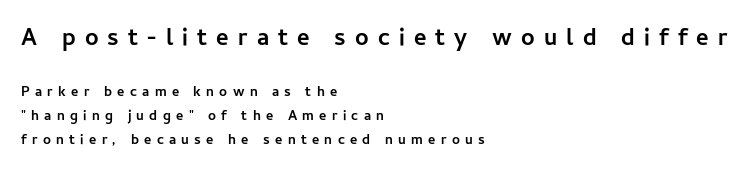
{"italic": "no", "bold": "yes", "underline": "no", "align": "left", "line_spacing_ratio": 1.73, "letter_spacing": "wide", "letter_spacing_em": 0.38, "larger_block": "first", "size_ratio": 1.71, "glyph_px": 24}
